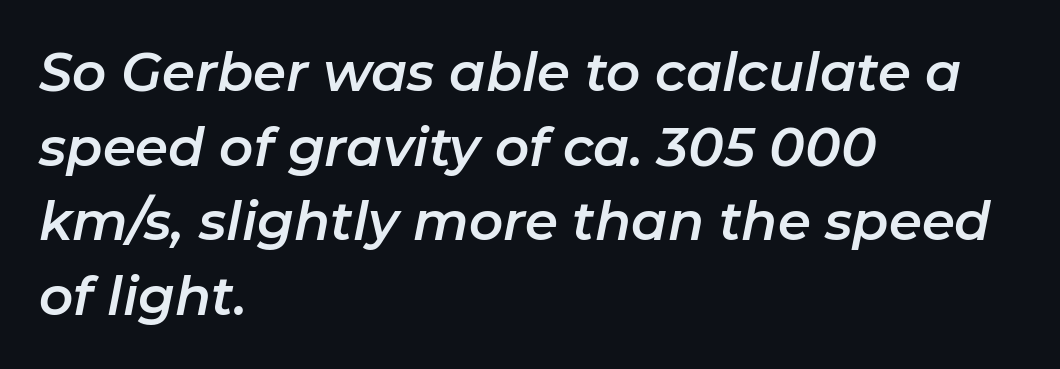
One glance says typical: line gaps are just what's usual. Standard letterfit; no display-style spreading of the glyphs. Is the type slanted? Yes — the strokes lean at a clear angle. The zone under the glyphs is completely vacant. The face used here is proportionally spaced, like ordinary book or web type. Every row of glyphs begins at an identical x-position on the left.
